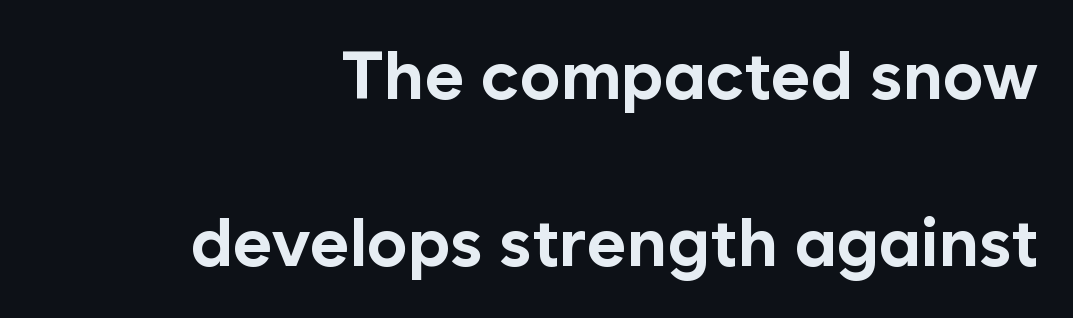
Q: Is the text bold? A: Yes.
Q: Is the text italic (slanted)? A: No, it is upright.
Q: Is the typeface a serif or a sans-serif typeface? A: Sans-serif.
Q: Is the text underlined? A: No.
Q: How is the paragraph aligned? A: Right-aligned.
Q: Is the spacing between letters normal or unusually wide? A: Normal.
Q: Is the spacing between lines tight, normal or loose? A: Loose.
Q: Width (condensed, normal, or wide)? A: Normal.
Q: Stroke contrast? A: Low.
Q: x-height? A: Medium.
Q: Monospaced? A: No.
